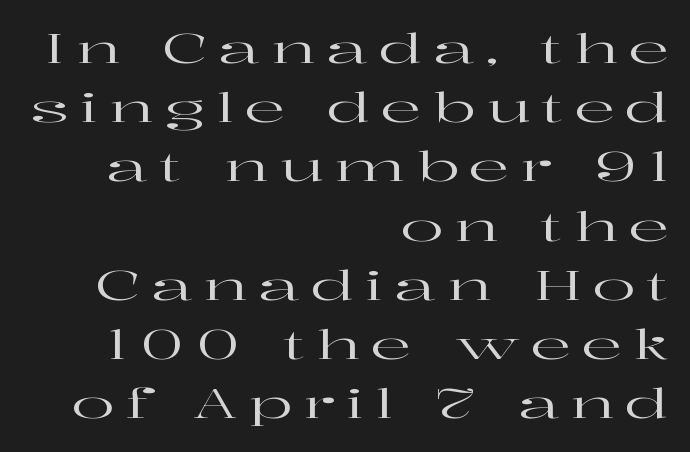
{"serif": "yes", "italic": "no", "width": "wide", "stroke_contrast": "high", "x_height": "medium", "monospaced": "no", "underline": "no", "align": "right", "line_spacing": "normal", "line_spacing_ratio": 1.48, "letter_spacing": "wide", "letter_spacing_em": 0.27, "glyph_px": 40}
